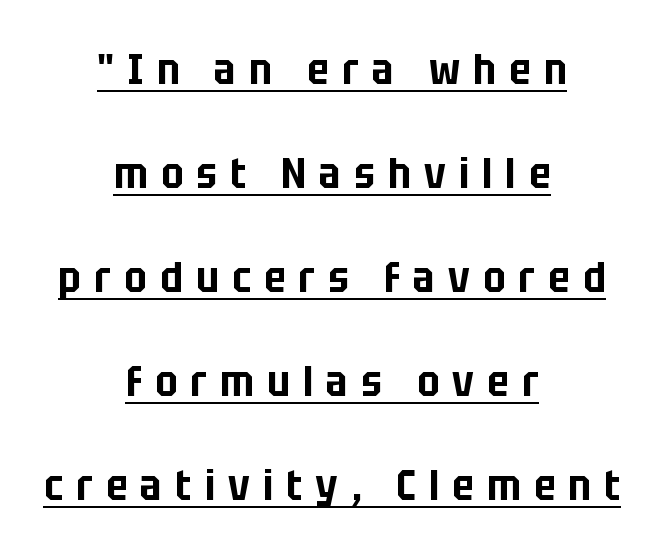
The image shows 43 px condensed sans-serif type, upright; set centered, loose line spacing (2.42x), unusually wide letter spacing (+0.31 em), underlined; low stroke contrast and a large x-height.
